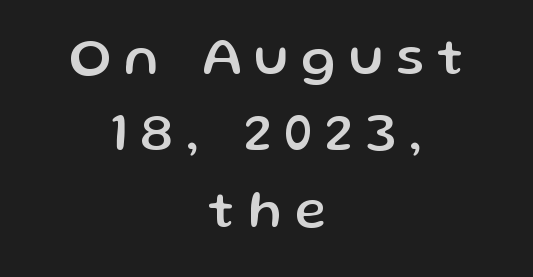
Q: Is the text italic (slanted)? A: No, it is upright.
Q: Is the typeface a serif or a sans-serif typeface? A: Sans-serif.
Q: Is the text underlined? A: No.
Q: How is the paragraph aligned? A: Centered.
Q: Is the spacing between letters normal or unusually wide? A: Unusually wide.
Q: Is the spacing between lines tight, normal or loose? A: Normal.
Q: Width (condensed, normal, or wide)? A: Normal.
Q: Stroke contrast? A: Low.
Q: x-height? A: Medium.
Q: Monospaced? A: No.
